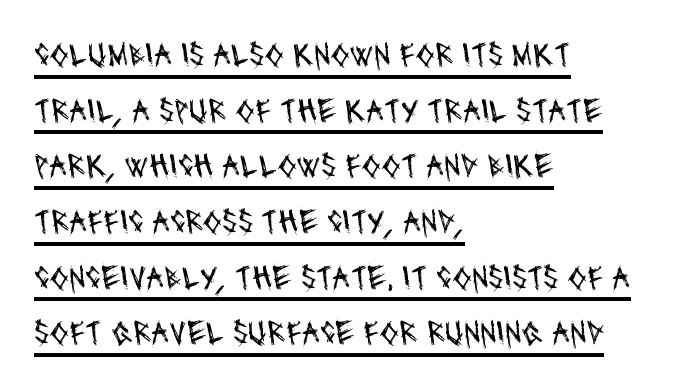
The typesetter has applied underlining to the passage shown. The face used here is proportionally spaced, like ordinary book or web type. On a weight scale, this lands at 450 or below. Is the block centered? No — it sits flush against the left margin. What stands out about the letter spacing? Nothing — it is the standard amount.
